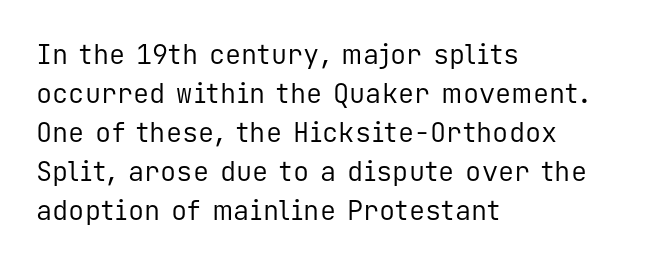
{"italic": "no", "bold": "no", "underline": "no", "align": "left", "line_spacing": "normal", "line_spacing_ratio": 1.44, "letter_spacing": "normal", "letter_spacing_em": 0.0, "glyph_px": 27}
